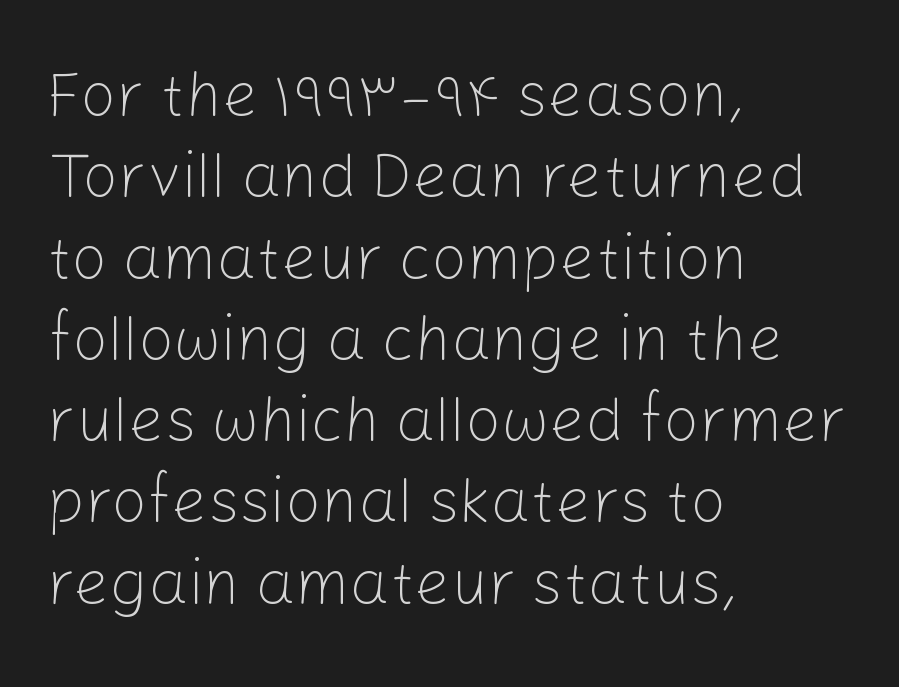
The glyphs in this specimen are sans serif. This sample has the flowing, uneven cadence of proportional lettering. Tall strokes in this sample are plumb rather than angled. The space between consecutive lines is moderate. Line starts are locked; line ends wander. Underline: absent.
